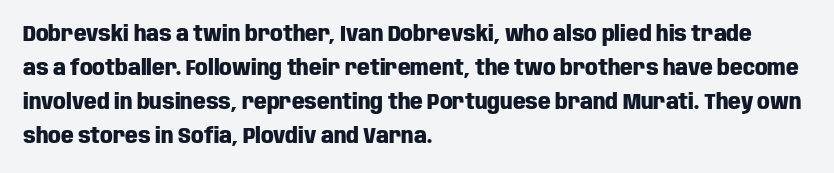
Underline: absent. Default kerning and tracking; the words read as compact shapes. Successive baselines arrive at the customary interval. You can tell it's not italic because the verticals are truly vertical. One-word summary of the alignment: left. These lines carry a lot of weight — the face is fully bold.
